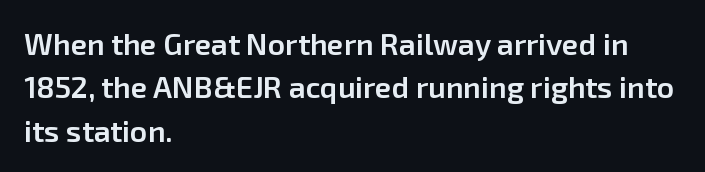
{"serif": "no", "italic": "no", "bold": "semi", "weight": "semibold", "width": "normal", "stroke_contrast": "low", "x_height": "medium", "monospaced": "no", "underline": "no", "align": "left", "line_spacing": "normal", "line_spacing_ratio": 1.45, "letter_spacing": "normal", "letter_spacing_em": 0.0, "glyph_px": 30}
